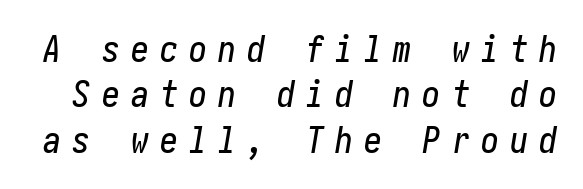
{"italic": "yes", "lean": "right", "slant_degrees": 10, "width": "condensed", "stroke_contrast": "low", "x_height": "medium", "underline": "no", "line_spacing": "normal", "line_spacing_ratio": 1.26, "letter_spacing": "wide", "letter_spacing_em": 0.31, "glyph_px": 36}
